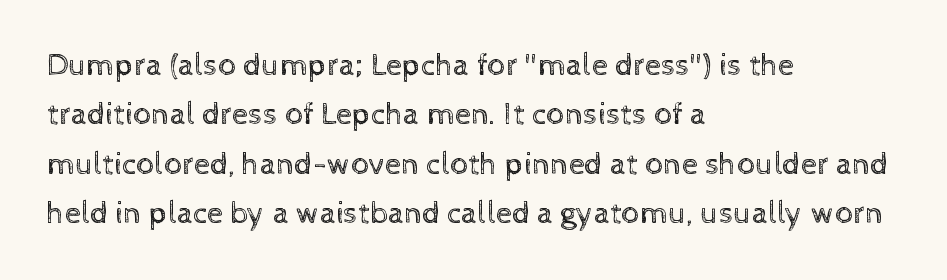
The image shows 32 px regular-weight type, upright; set left-aligned, normal line spacing (1.54x), normal letter spacing, not underlined; a medium x-height.
